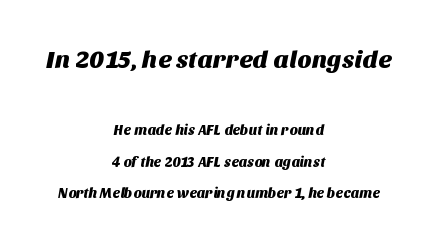
The image shows 25 px text type; set centered, loose line spacing (2.27x), normal letter spacing, not underlined; the first (top) block is 1.79x larger.
